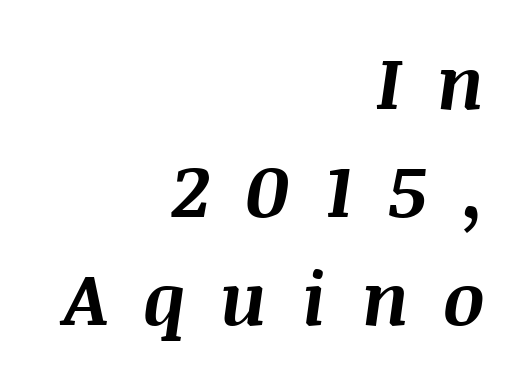
Q: Is the text bold? A: Yes.
Q: Is the text italic (slanted)? A: Yes, it leans right by about 8 degrees.
Q: Is the text underlined? A: No.
Q: How is the paragraph aligned? A: Right-aligned.
Q: Is the spacing between letters normal or unusually wide? A: Unusually wide.
Q: Is the spacing between lines tight, normal or loose? A: Normal.
Q: Width (condensed, normal, or wide)? A: Normal.
Q: Stroke contrast? A: Medium.
Q: x-height? A: Large.
Q: Monospaced? A: No.
